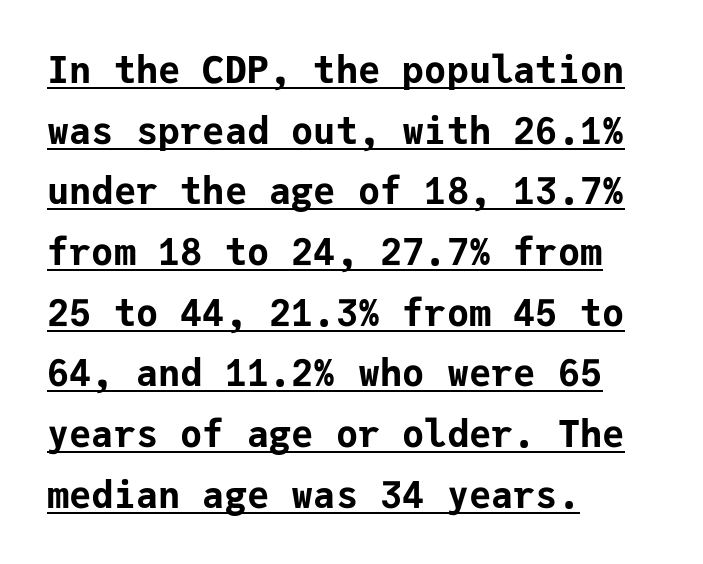
The image shows 37 px bold sans-serif type, upright, monospaced; set left-aligned, normal line spacing (1.64x), normal letter spacing, underlined; low stroke contrast and a medium x-height.
